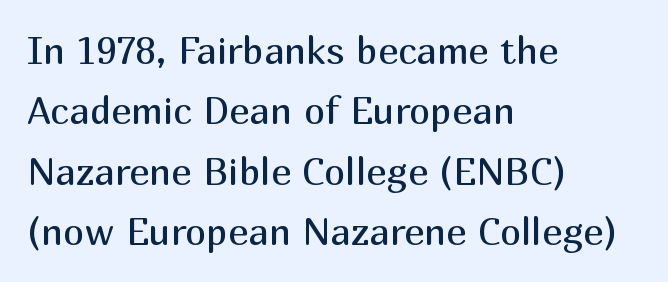
The weight would be labelled regular, book, light, or lighter still. Is the block centered? No — it sits flush against the left margin. Character widths vary here, with narrow letters taking less room than wide ones. These lines keep a tight, regular rhythm from letter to letter.
